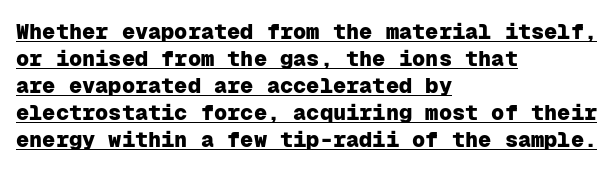
Q: Is the text bold? A: Yes.
Q: Is the text italic (slanted)? A: No, it is upright.
Q: Is the text underlined? A: Yes.
Q: How is the paragraph aligned? A: Left-aligned.
Q: Is the spacing between letters normal or unusually wide? A: Normal.
